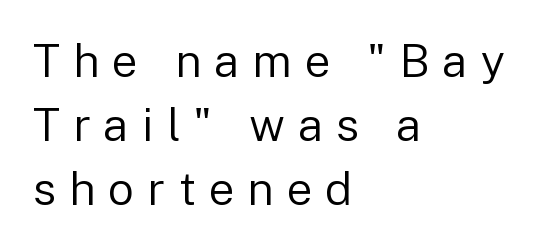
{"serif": "no", "italic": "no", "bold": "no", "weight": "regular", "width": "normal", "stroke_contrast": "low", "x_height": "medium", "monospaced": "no", "underline": "no", "align": "left", "line_spacing": "normal", "line_spacing_ratio": 1.39, "letter_spacing": "wide", "letter_spacing_em": 0.28, "glyph_px": 46}
